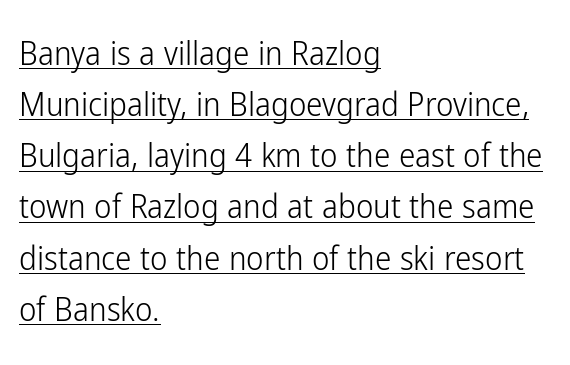
Q: Is the text bold? A: No.
Q: Is the text italic (slanted)? A: No, it is upright.
Q: Is the typeface a serif or a sans-serif typeface? A: Sans-serif.
Q: Is the text underlined? A: Yes.
Q: How is the paragraph aligned? A: Left-aligned.
Q: Is the spacing between letters normal or unusually wide? A: Normal.
Q: Is the spacing between lines tight, normal or loose? A: Normal.
Q: Width (condensed, normal, or wide)? A: Condensed.
Q: Stroke contrast? A: Low.
Q: x-height? A: Medium.
Q: Monospaced? A: No.
